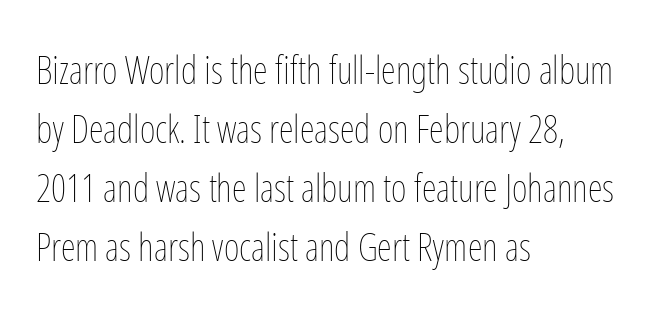
The image shows 38 px thin, condensed type, upright; set left-aligned, normal line spacing (1.55x), normal letter spacing, not underlined; low stroke contrast and a medium x-height.
